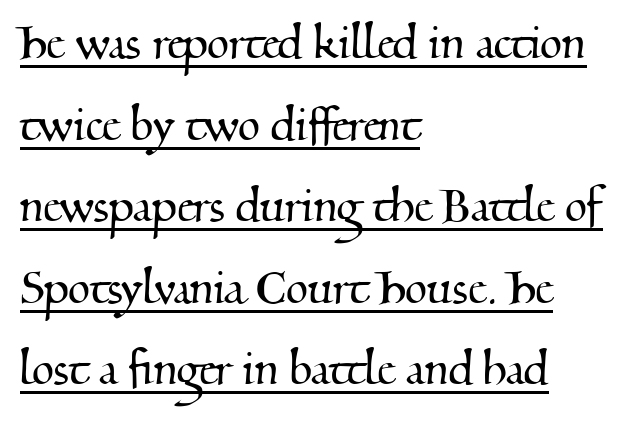
Q: Is the typeface a serif or a sans-serif typeface? A: Serif.
Q: Is the text underlined? A: Yes.
Q: How is the paragraph aligned? A: Left-aligned.
Q: Is the spacing between letters normal or unusually wide? A: Normal.
Q: Is the spacing between lines tight, normal or loose? A: Normal.
Q: Width (condensed, normal, or wide)? A: Normal.
Q: Stroke contrast? A: Medium.
Q: x-height? A: Small.
Q: Monospaced? A: No.
